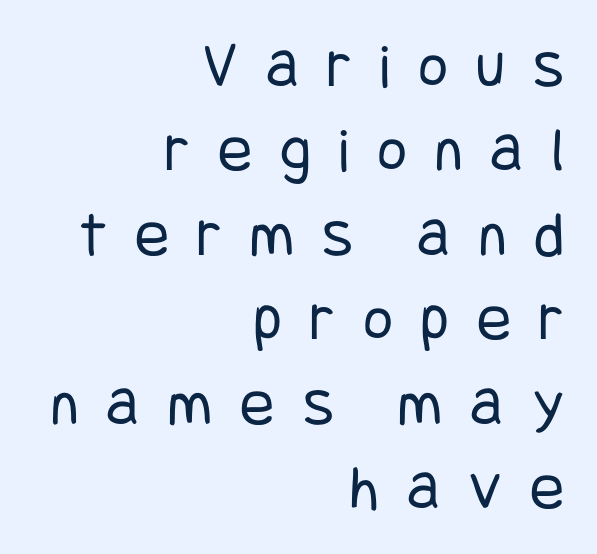
Unlike a traditional serif, this face leaves its strokes unadorned. Heft: none added — not bold. Honestly, the row spacing looks completely unremarkable. Glyph-to-glyph distance is far greater than everyday printed text. The specimen reads as upright at a glance.
